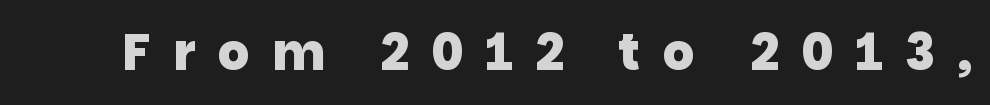
Chunky letters — that's bold for sure. The passage shown is typeset with a sans-serif family. Words appear elongated and porous because spacing is wide. Proportional: the letters do not fall into vertical columns. The area under the type is left untouched.
